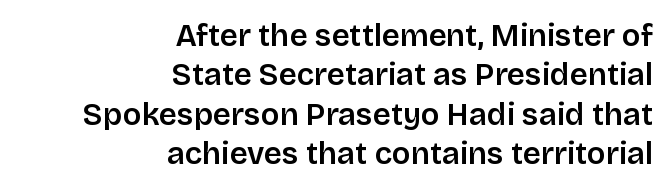
Q: Is the text bold? A: Semi-bold.
Q: Is the text italic (slanted)? A: No, it is upright.
Q: Is the typeface a serif or a sans-serif typeface? A: Sans-serif.
Q: Is the text underlined? A: No.
Q: How is the paragraph aligned? A: Right-aligned.
Q: Is the spacing between letters normal or unusually wide? A: Normal.
Q: Is the spacing between lines tight, normal or loose? A: Normal.
Q: Width (condensed, normal, or wide)? A: Normal.
Q: Stroke contrast? A: Low.
Q: x-height? A: Large.
Q: Monospaced? A: No.
